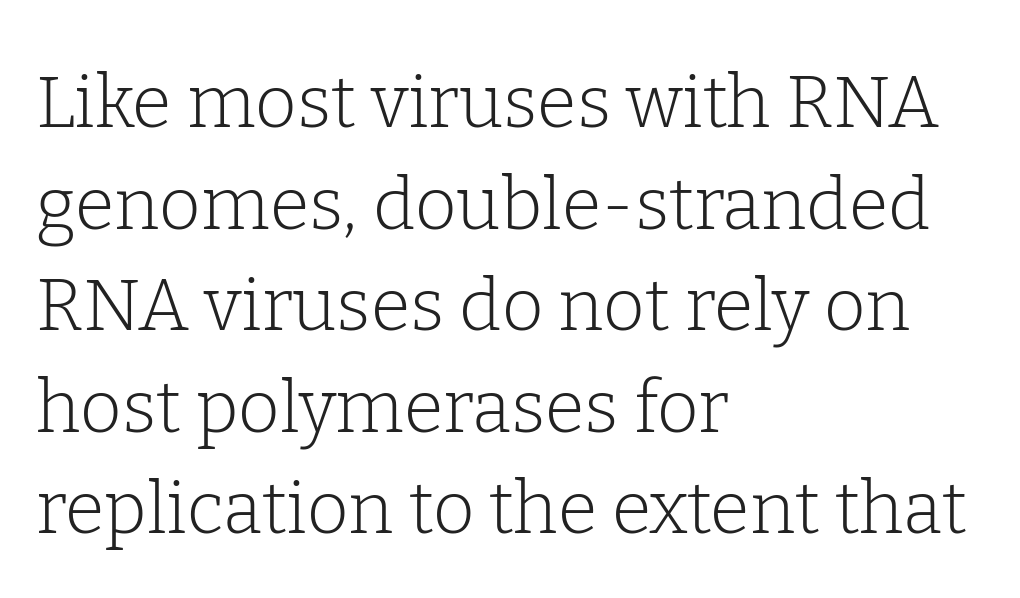
Line beginnings align vertically; line endings do not. Examine the stroke ends and you'll spot serifs. Caption: face not bold, strokes unweighted. In terms of leading, this rendering sits right in the middle. Posture: upright roman.
